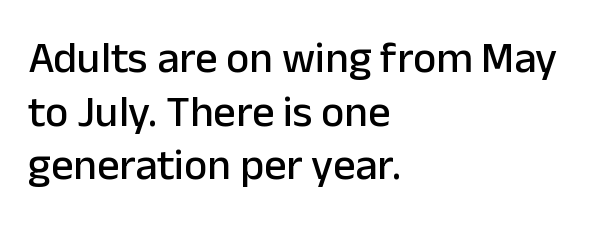
Q: Is the text italic (slanted)? A: No, it is upright.
Q: Is the typeface a serif or a sans-serif typeface? A: Sans-serif.
Q: Is the text underlined? A: No.
Q: How is the paragraph aligned? A: Left-aligned.
Q: Is the spacing between letters normal or unusually wide? A: Normal.
Q: Width (condensed, normal, or wide)? A: Normal.
Q: Stroke contrast? A: Low.
Q: x-height? A: Medium.
Q: Monospaced? A: No.
